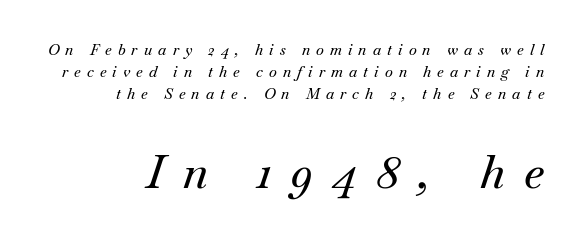
Examine the stroke ends and you'll spot serifs. Typeset ragged left — the right edge is the straight one. Spacing between characters has been opened up far beyond the box default. This sample has the flowing, uneven cadence of proportional lettering.
